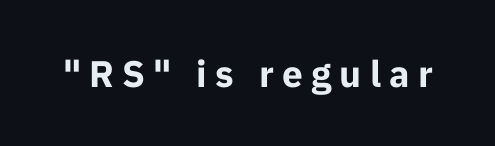
Q: Is the text bold? A: Yes.
Q: Is the text italic (slanted)? A: No, it is upright.
Q: Is the typeface a serif or a sans-serif typeface? A: Sans-serif.
Q: Is the text underlined? A: No.
Q: Is the spacing between letters normal or unusually wide? A: Unusually wide.
Q: Width (condensed, normal, or wide)? A: Normal.
Q: Stroke contrast? A: Low.
Q: x-height? A: Medium.
Q: Monospaced? A: No.
